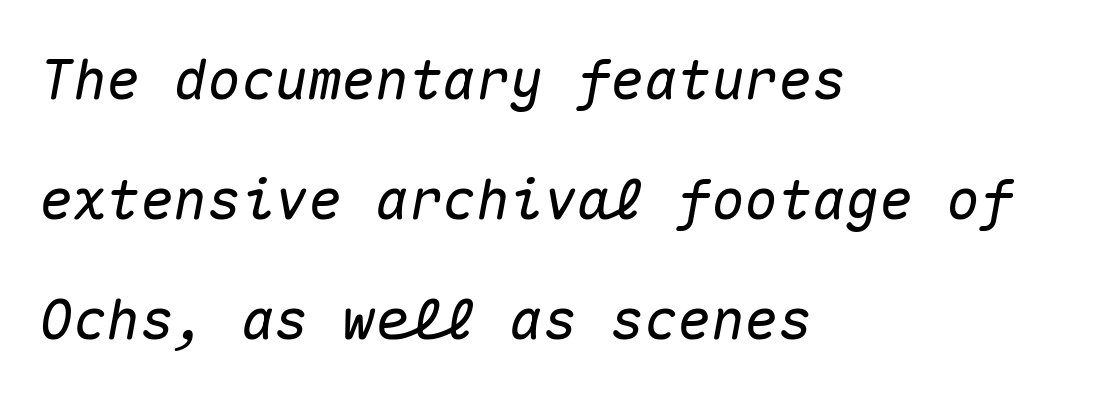
Q: Is the text italic (slanted)? A: Yes, it leans right by about 10 degrees.
Q: Is the text underlined? A: No.
Q: How is the paragraph aligned? A: Left-aligned.
Q: Is the spacing between letters normal or unusually wide? A: Normal.
Q: Is the spacing between lines tight, normal or loose? A: Loose.
Q: Width (condensed, normal, or wide)? A: Normal.
Q: Stroke contrast? A: Medium.
Q: x-height? A: Medium.
Q: Monospaced? A: Yes.
